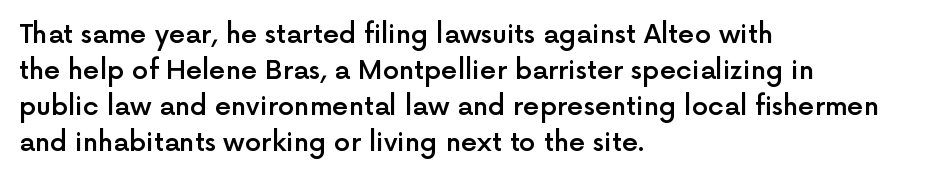
Designer's note — italics off, roman on. The sample has been set in demibold, a notch under bold. Anything drawn beneath the words? Only blank space. Does the copy run flush right? No — it runs flush left. The lines sit at an ordinary, default distance from one another.
